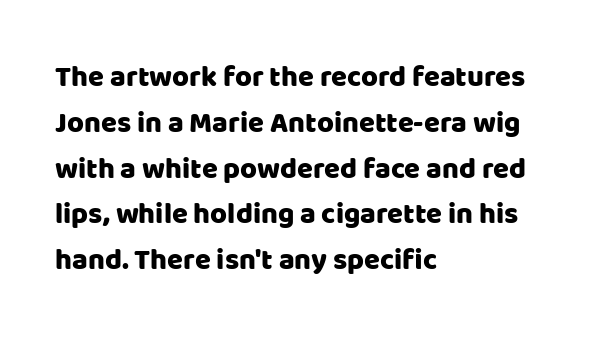
Leftover space on each line is placed entirely after the last word. Rows of type keep a routine distance in the vertical direction. Is this a fixed-width face? No — the glyphs have proportional, varying widths. Stroke terminals: plain, sans-serif.
